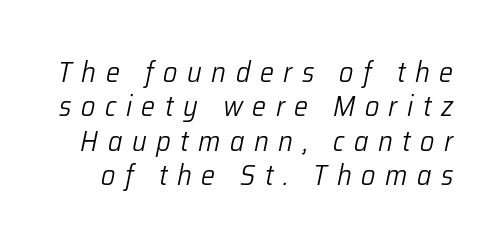
Q: Is the text bold? A: No.
Q: Is the text italic (slanted)? A: Yes, it leans right by about 12 degrees.
Q: Is the text underlined? A: No.
Q: Is the spacing between letters normal or unusually wide? A: Unusually wide.
Q: Width (condensed, normal, or wide)? A: Normal.
Q: Stroke contrast? A: Low.
Q: x-height? A: Medium.
Q: Monospaced? A: No.
